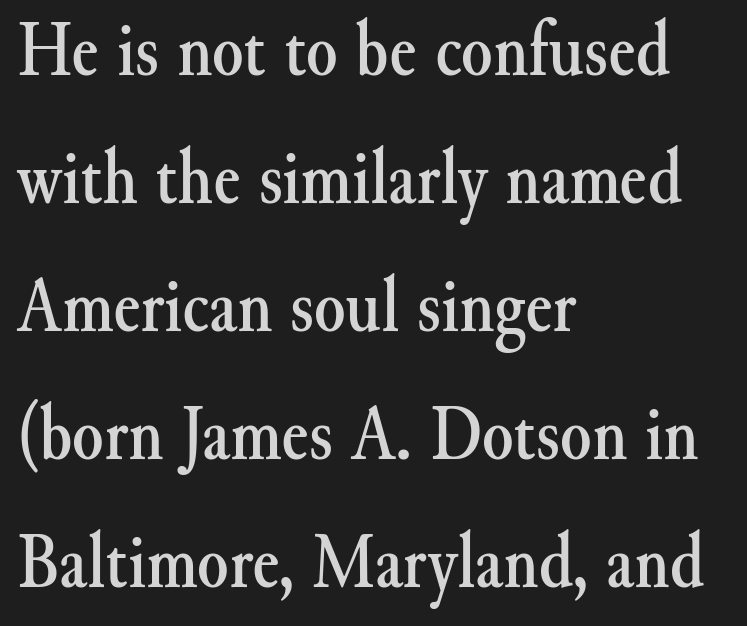
Q: Is the text italic (slanted)? A: No, it is upright.
Q: Is the typeface a serif or a sans-serif typeface? A: Serif.
Q: Is the text underlined? A: No.
Q: How is the paragraph aligned? A: Left-aligned.
Q: Is the spacing between letters normal or unusually wide? A: Normal.
Q: Is the spacing between lines tight, normal or loose? A: Normal.
Q: Width (condensed, normal, or wide)? A: Normal.
Q: Stroke contrast? A: Medium.
Q: x-height? A: Small.
Q: Monospaced? A: No.
